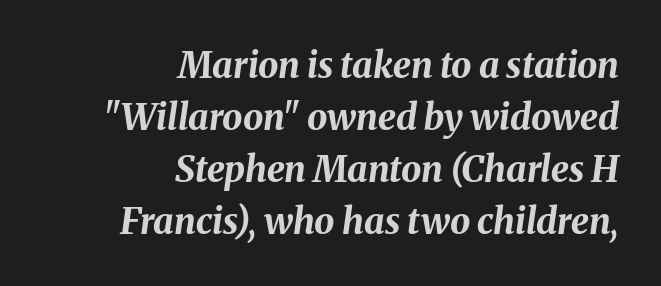
The image shows 36 px bold type, italic (leaning right); set right-aligned, normal line spacing (1.44x), normal letter spacing, not underlined; medium stroke contrast and a medium x-height.
